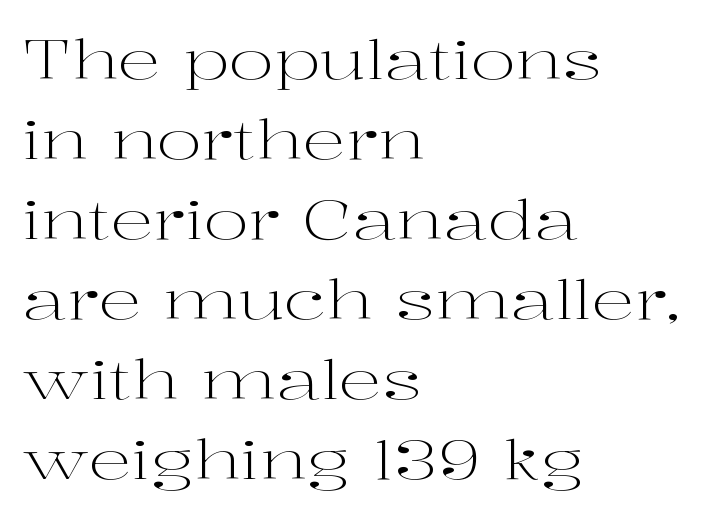
{"serif": "yes", "italic": "no", "bold": "no", "weight": "light", "width": "wide", "stroke_contrast": "high", "x_height": "medium", "monospaced": "no", "underline": "no", "align": "left", "line_spacing": "normal", "line_spacing_ratio": 1.48, "letter_spacing": "normal", "letter_spacing_em": 0.0, "glyph_px": 54}
